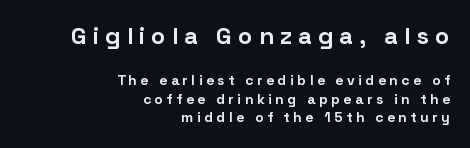
Q: Is the text bold? A: Yes.
Q: Is the text italic (slanted)? A: No, it is upright.
Q: Is the text underlined? A: No.
Q: How is the paragraph aligned? A: Right-aligned.
Q: Is the spacing between letters normal or unusually wide? A: Unusually wide.
Q: Is the spacing between lines tight, normal or loose? A: Normal.
Q: Which block of text is set in a larger size, the first (top) or the second (bottom)? A: The first (top) one.
